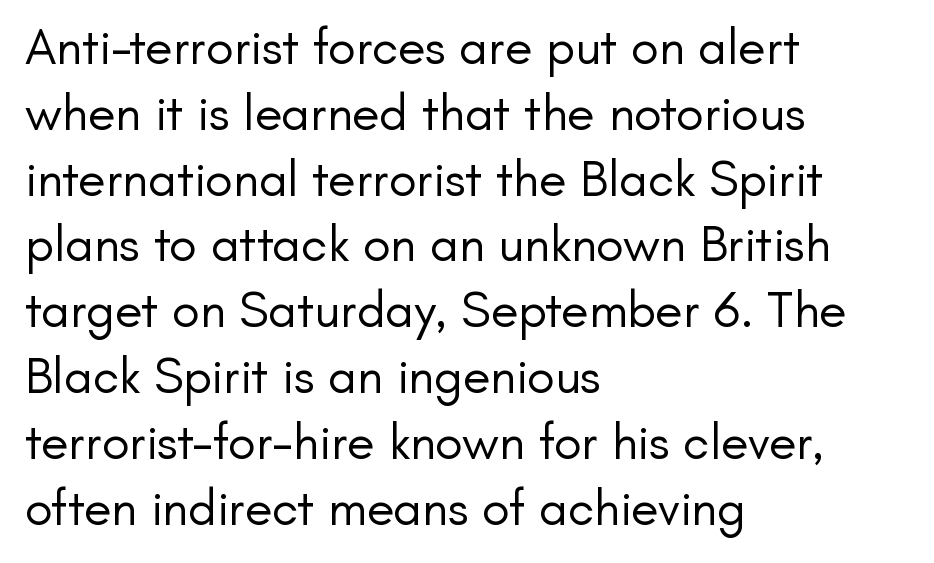
Honestly, the letter spacing is just normal — you wouldn't notice it. The letters advance in unequal steps, a hallmark of proportional type. The typesetting does not lean heavy: it is not bold. Successive baselines arrive at the customary interval. These lines stack with their left ends in a neat column.
